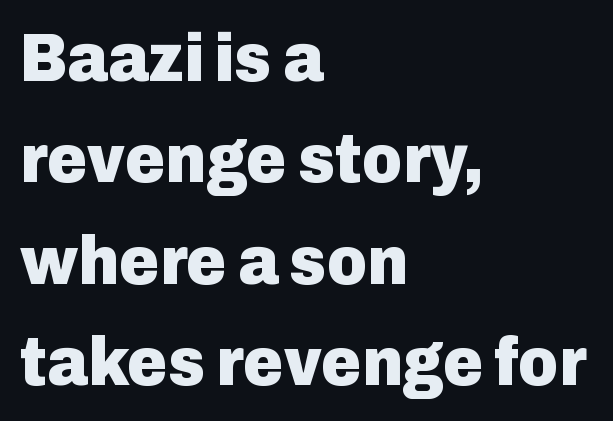
The image shows 69 px heavy sans-serif type, upright; set left-aligned, normal line spacing (1.47x), normal letter spacing, not underlined; low stroke contrast and a medium x-height.
